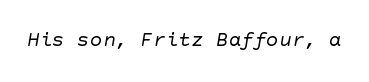
{"bold": "no", "underline": "no", "letter_spacing": "normal", "letter_spacing_em": 0.0, "glyph_px": 21}
